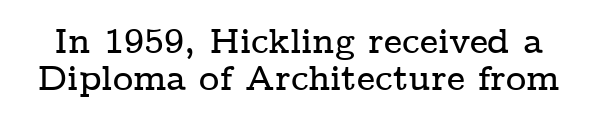
The image shows 35 px wide serif type, upright; set tight line spacing (1.06x), normal letter spacing, not underlined; low stroke contrast and a medium x-height.
